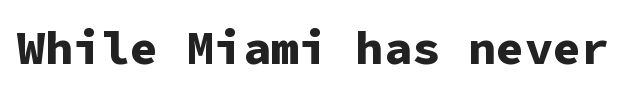
Q: Is the text bold? A: Yes.
Q: Is the text italic (slanted)? A: No, it is upright.
Q: Is the typeface a serif or a sans-serif typeface? A: Sans-serif.
Q: Is the text underlined? A: No.
Q: Is the spacing between letters normal or unusually wide? A: Normal.
Q: Width (condensed, normal, or wide)? A: Normal.
Q: Stroke contrast? A: Low.
Q: x-height? A: Medium.
Q: Monospaced? A: Yes.
